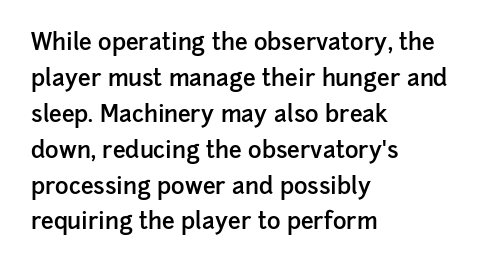
Q: Is the text bold? A: Semi-bold.
Q: Is the text italic (slanted)? A: No, it is upright.
Q: Is the text underlined? A: No.
Q: How is the paragraph aligned? A: Left-aligned.
Q: Is the spacing between letters normal or unusually wide? A: Normal.
Q: Is the spacing between lines tight, normal or loose? A: Normal.
